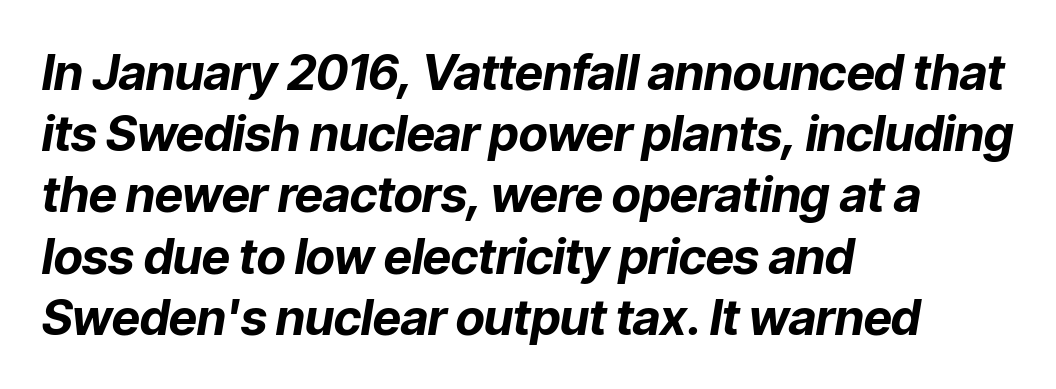
Q: Is the text bold? A: Yes.
Q: Is the text italic (slanted)? A: Yes, it leans right by about 9 degrees.
Q: Is the text underlined? A: No.
Q: How is the paragraph aligned? A: Left-aligned.
Q: Is the spacing between letters normal or unusually wide? A: Normal.
Q: Is the spacing between lines tight, normal or loose? A: Normal.
Q: Width (condensed, normal, or wide)? A: Normal.
Q: Stroke contrast? A: Low.
Q: x-height? A: Medium.
Q: Monospaced? A: No.
